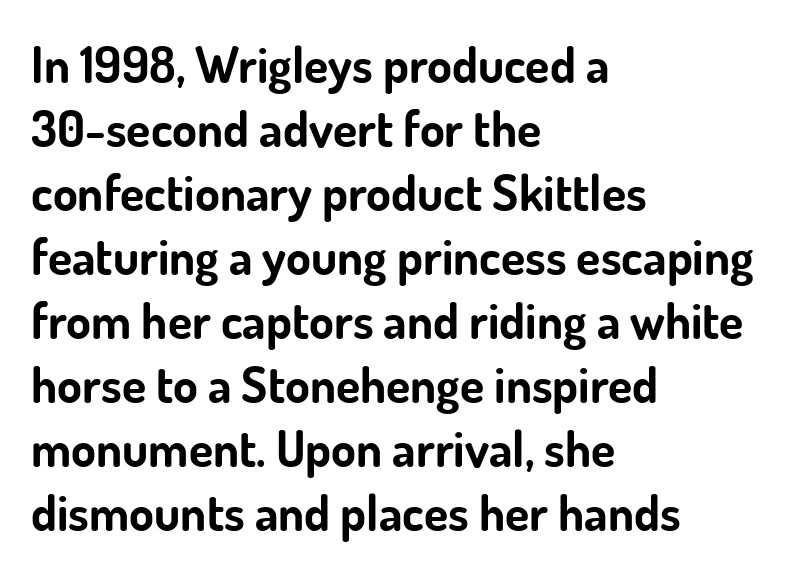
Ascenders rise straight up at ninety degrees. You could not count columns in this text — the font is proportionally spaced. Quick note: interline space is typical. How heavy is the stroke? Heavy — this is a bold.
